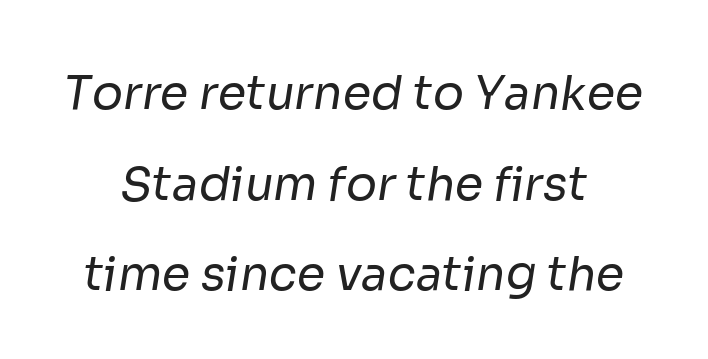
The image shows 46 px regular-weight sans-serif type; set loose line spacing (1.97x), normal letter spacing, not underlined; low stroke contrast and a medium x-height.
